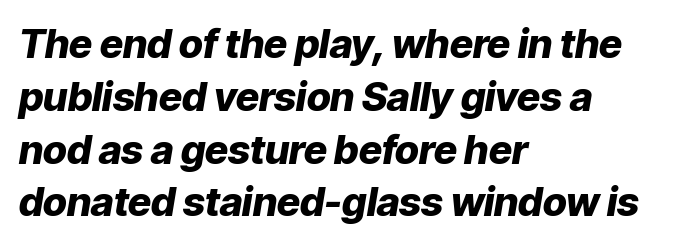
Unmarked baselines from the first word to the last. The line texture is even and compact thanks to regular tracking. Rows of type keep a routine distance in the vertical direction. A typesetter would call this proportional, since set widths differ per character.
